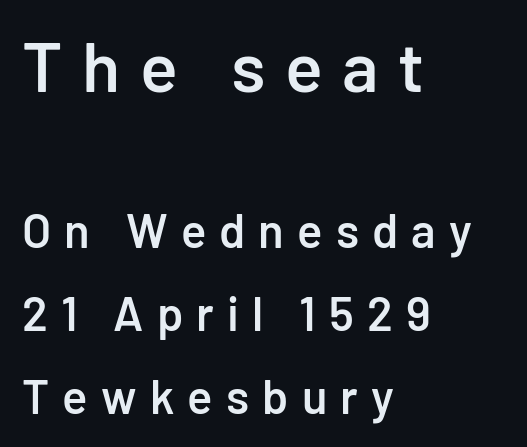
{"serif": "no", "italic": "no", "bold": "semi", "weight": "semibold", "width": "normal", "stroke_contrast": "low", "x_height": "medium", "monospaced": "no", "underline": "no", "align": "left", "line_spacing_ratio": 1.76, "letter_spacing": "wide", "letter_spacing_em": 0.28, "larger_block": "first", "size_ratio": 1.49, "glyph_px": 70}
